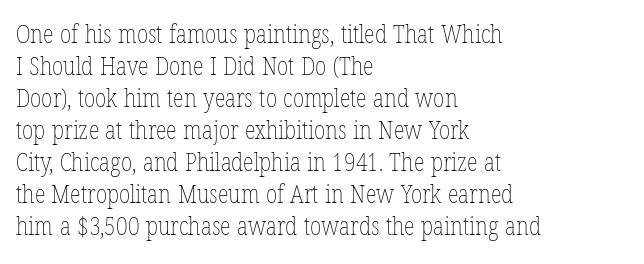
{"italic": "no", "bold": "no", "underline": "no", "align": "left", "line_spacing": "normal", "line_spacing_ratio": 1.28, "letter_spacing": "normal", "letter_spacing_em": 0.0, "glyph_px": 25}
